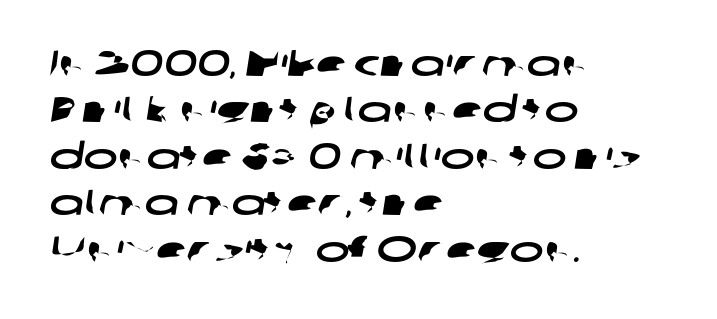
Q: Is the typeface a serif or a sans-serif typeface? A: Sans-serif.
Q: Is the text underlined? A: No.
Q: How is the paragraph aligned? A: Left-aligned.
Q: Is the spacing between letters normal or unusually wide? A: Normal.
Q: Is the spacing between lines tight, normal or loose? A: Normal.
Q: Width (condensed, normal, or wide)? A: Wide.
Q: Stroke contrast? A: Low.
Q: x-height? A: Medium.
Q: Monospaced? A: No.
